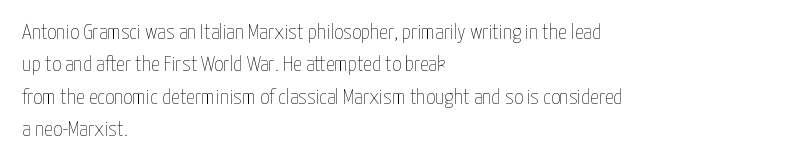
Q: Is the text bold? A: No.
Q: Is the text italic (slanted)? A: No, it is upright.
Q: Is the text underlined? A: No.
Q: How is the paragraph aligned? A: Left-aligned.
Q: Is the spacing between letters normal or unusually wide? A: Normal.
Q: Is the spacing between lines tight, normal or loose? A: Normal.
